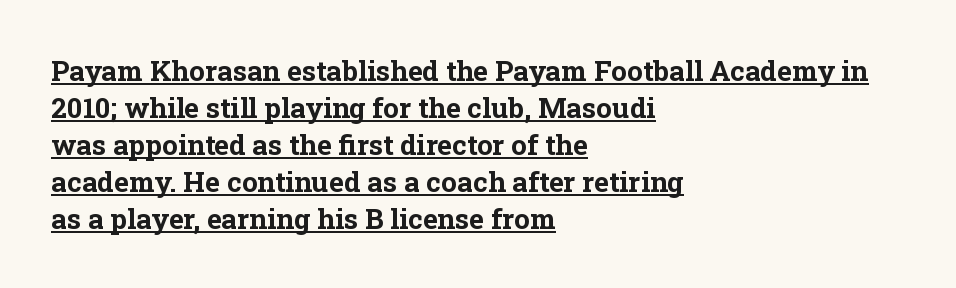
This block has exactly the height ordinary leading produces. These lines keep a tight, regular rhythm from letter to letter. If you drew a line through each stem, it would be perfectly vertical. The font family rendered here belongs to the serif group. Weight: bold.
